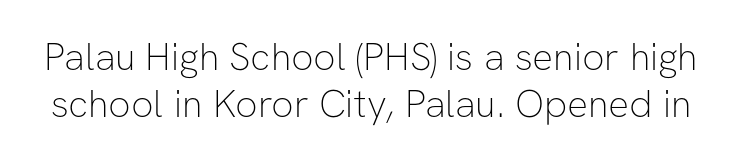
The image shows 39 px thin sans-serif type, upright; set line spacing 1.21x, normal letter spacing, not underlined; low stroke contrast and a medium x-height.
